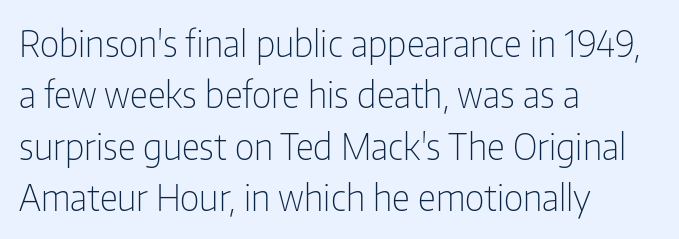
Q: Is the text bold? A: No.
Q: Is the text italic (slanted)? A: No, it is upright.
Q: Is the typeface a serif or a sans-serif typeface? A: Sans-serif.
Q: Is the text underlined? A: No.
Q: How is the paragraph aligned? A: Left-aligned.
Q: Is the spacing between letters normal or unusually wide? A: Normal.
Q: Is the spacing between lines tight, normal or loose? A: Normal.
Q: Width (condensed, normal, or wide)? A: Condensed.
Q: Stroke contrast? A: Low.
Q: x-height? A: Medium.
Q: Monospaced? A: No.
